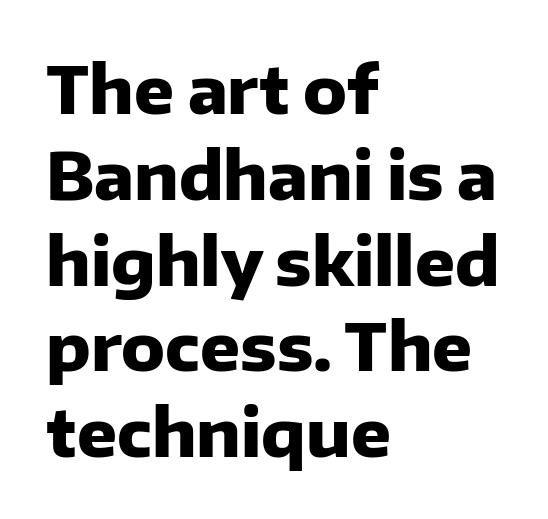
The image shows 66 px heavy sans-serif type, upright; set left-aligned, normal line spacing (1.3x), normal letter spacing, not underlined; low stroke contrast and a medium x-height.
